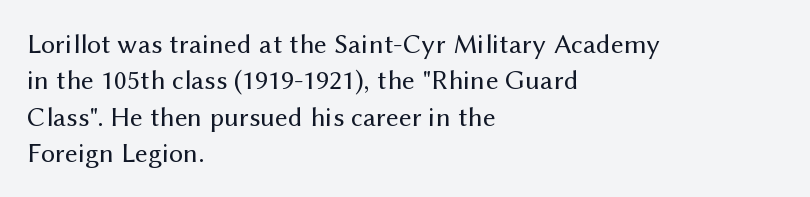
Q: Is the text bold? A: No.
Q: Is the text italic (slanted)? A: No, it is upright.
Q: Is the typeface a serif or a sans-serif typeface? A: Sans-serif.
Q: Is the text underlined? A: No.
Q: How is the paragraph aligned? A: Left-aligned.
Q: Is the spacing between letters normal or unusually wide? A: Normal.
Q: Is the spacing between lines tight, normal or loose? A: Normal.
Q: Width (condensed, normal, or wide)? A: Normal.
Q: Stroke contrast? A: Medium.
Q: x-height? A: Medium.
Q: Monospaced? A: No.
